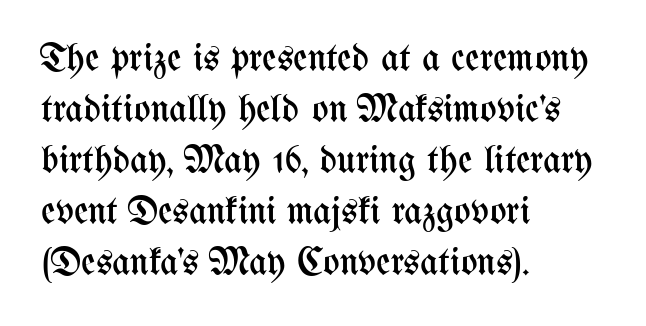
The image shows 39 px regular-weight, condensed type, upright; set left-aligned, normal line spacing (1.31x), normal letter spacing, not underlined; medium stroke contrast and a medium x-height.
